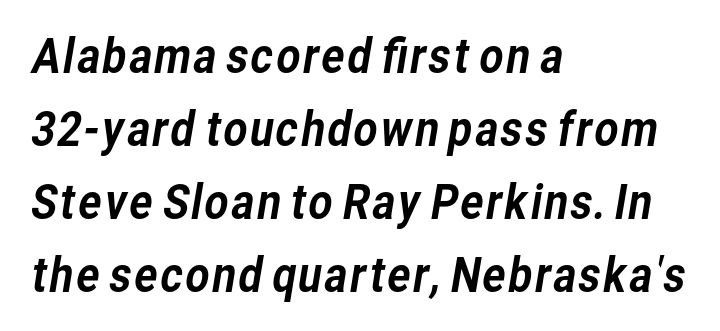
Descender tails drop into unmarked territory. How are the letters spaced? Ordinarily, with no added tracking. If you measured baseline to baseline, you'd find a middling distance. This is sans-serif lettering, the kind often seen on screens and signage. This sample has the flowing, uneven cadence of proportional lettering.
